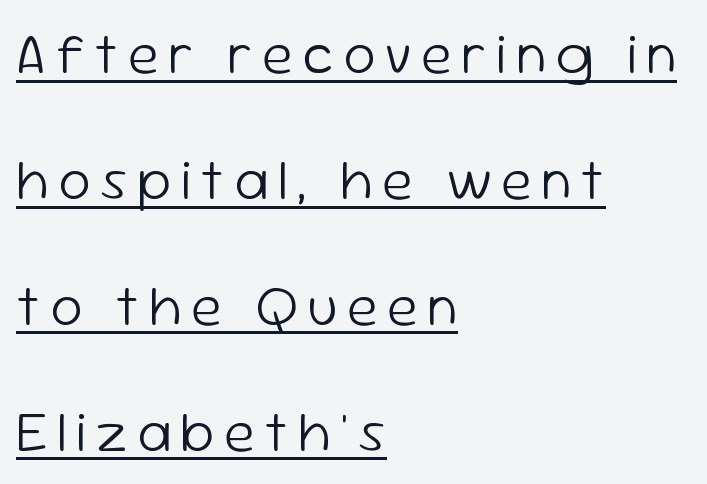
Observe the absence of serifs on each vertical stroke in this sample. A typesetter would call this proportional, since set widths differ per character. Is this a heavy cut? Hardly; it is regular or lighter. Typeset ragged right — the left edge is the straight one. What decoration does the sample have? An underline.
